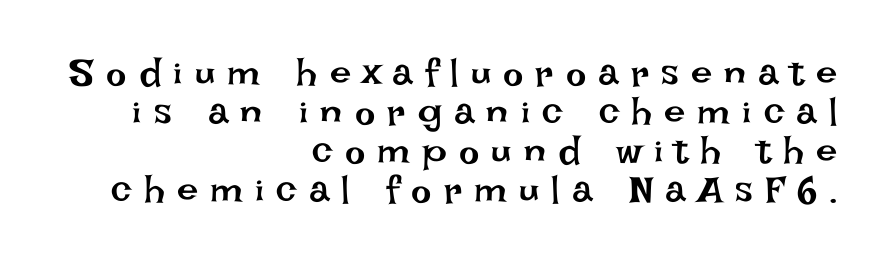
Plain, unruled lines of type. Display-style spreading of the glyphs; the letterfit is very open. Bold? No — there's no thickening of the strokes. Every row of glyphs terminates at an identical x-position on the right. This sample trades vertical openness for compactness between lines. The letters stand upright; this is a roman face.
